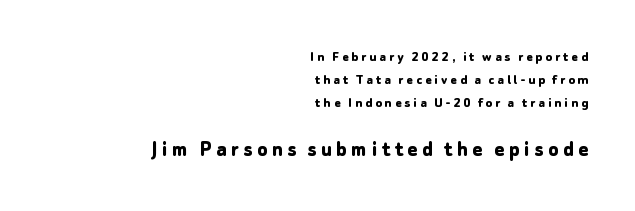
{"italic": "no", "bold": "yes", "underline": "no", "align": "right", "line_spacing": "normal", "line_spacing_ratio": 1.55, "letter_spacing": "wide", "letter_spacing_em": 0.2, "larger_block": "second", "size_ratio": 1.53, "glyph_px": 23}
